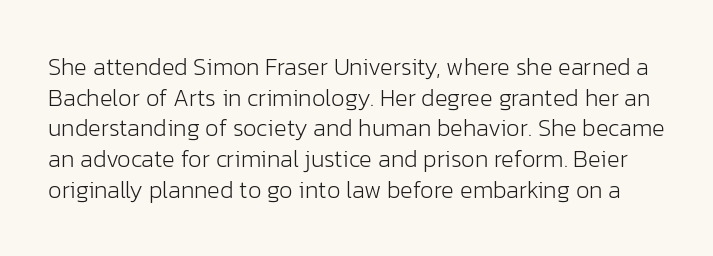
Q: Is the text bold? A: No.
Q: Is the text italic (slanted)? A: No, it is upright.
Q: Is the text underlined? A: No.
Q: Is the spacing between letters normal or unusually wide? A: Normal.
Q: Is the spacing between lines tight, normal or loose? A: Normal.
